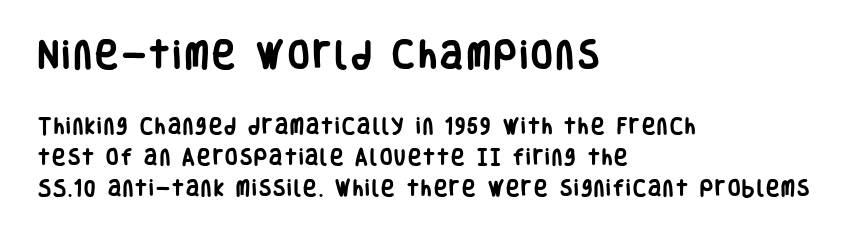
The typeface chosen for these lines omits serifs. Note the varied advance widths — an 'i' is clearly narrower than an 'm'. Each line starts at the same left margin while the right side varies. A typesetter would mark this as roman, not italic. The characters look thick and weighty, a clear bold. Beneath every word, the page is bare.
